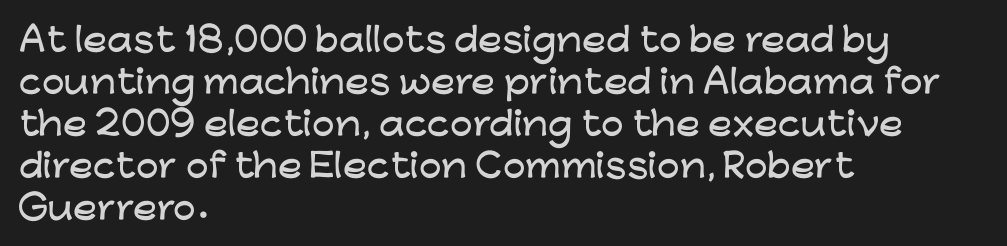
Q: Is the text italic (slanted)? A: No, it is upright.
Q: Is the typeface a serif or a sans-serif typeface? A: Sans-serif.
Q: Is the text underlined? A: No.
Q: How is the paragraph aligned? A: Left-aligned.
Q: Is the spacing between letters normal or unusually wide? A: Normal.
Q: Is the spacing between lines tight, normal or loose? A: Normal.
Q: Width (condensed, normal, or wide)? A: Wide.
Q: Stroke contrast? A: Low.
Q: x-height? A: Medium.
Q: Monospaced? A: No.
